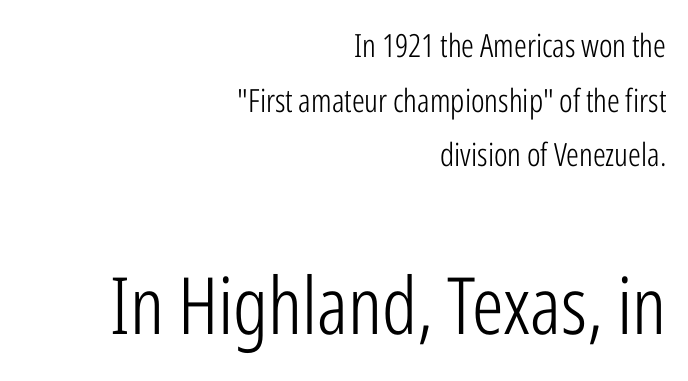
{"serif": "no", "italic": "no", "bold": "no", "weight": "light", "width": "condensed", "stroke_contrast": "low", "x_height": "medium", "monospaced": "no", "underline": "no", "align": "right", "line_spacing_ratio": 1.71, "letter_spacing": "normal", "letter_spacing_em": 0.0, "larger_block": "second", "size_ratio": 2.47, "glyph_px": 79}
